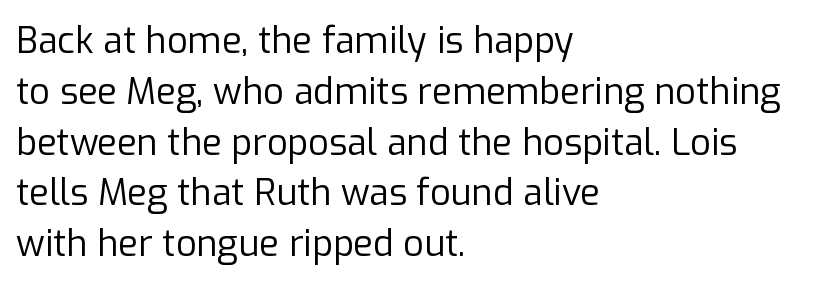
The image shows 36 px regular-weight sans-serif type, upright; set left-aligned, normal line spacing (1.41x), normal letter spacing, not underlined; low stroke contrast and a medium x-height.
